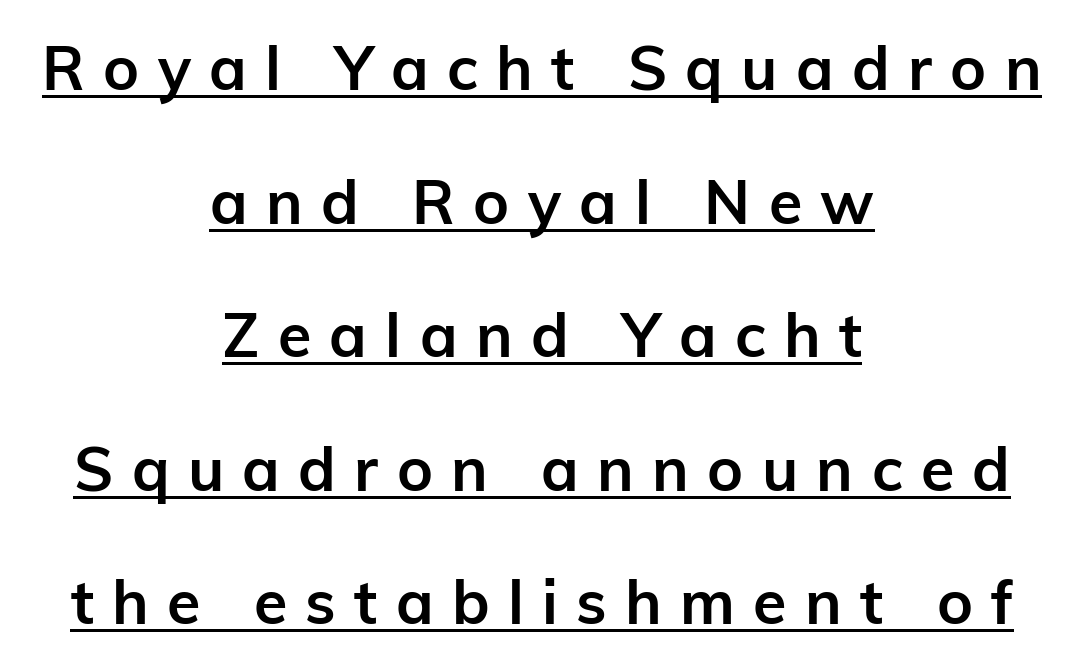
The image shows 61 px semibold sans-serif type, upright; set centered, loose line spacing (2.19x), unusually wide letter spacing (+0.3 em), underlined; low stroke contrast and a medium x-height.
